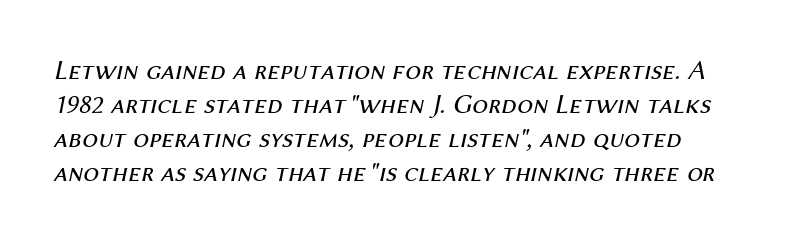
The image shows 28 px regular-weight type, italic (leaning right); set left-aligned, line spacing 1.21x, normal letter spacing, not underlined; medium stroke contrast and a medium x-height.
